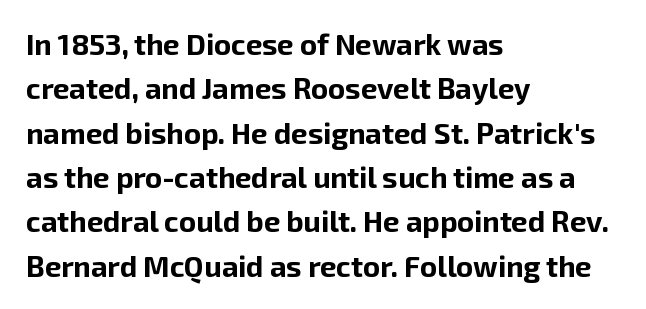
The image shows 29 px bold sans-serif type, upright; set left-aligned, normal line spacing (1.53x), normal letter spacing, not underlined; low stroke contrast and a medium x-height.
